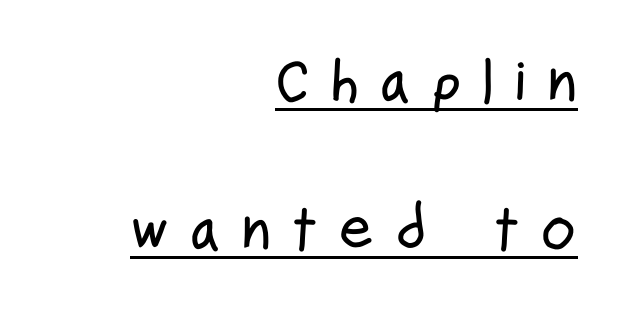
The image shows 61 px condensed sans-serif type, upright; set right-aligned, loose line spacing (2.43x), unusually wide letter spacing (+0.32 em), underlined; low stroke contrast and a medium x-height.
